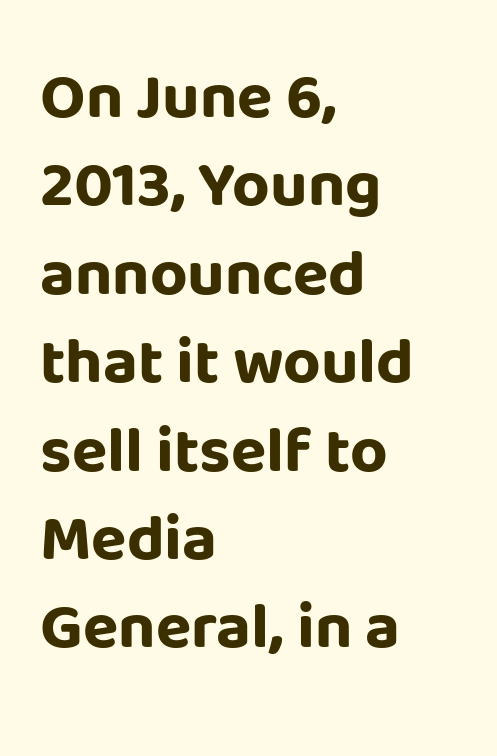
Q: Is the text bold? A: Yes.
Q: Is the text italic (slanted)? A: No, it is upright.
Q: Is the typeface a serif or a sans-serif typeface? A: Sans-serif.
Q: Is the text underlined? A: No.
Q: How is the paragraph aligned? A: Left-aligned.
Q: Is the spacing between letters normal or unusually wide? A: Normal.
Q: Is the spacing between lines tight, normal or loose? A: Normal.
Q: Width (condensed, normal, or wide)? A: Normal.
Q: Stroke contrast? A: Low.
Q: x-height? A: Large.
Q: Monospaced? A: No.
